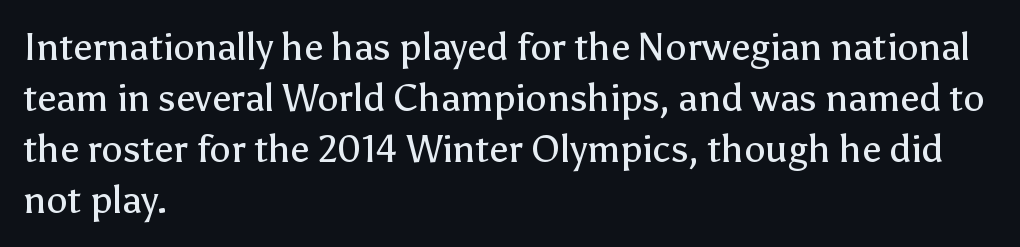
{"serif": "no", "italic": "no", "bold": "no", "weight": "regular", "width": "normal", "stroke_contrast": "low", "x_height": "medium", "monospaced": "no", "underline": "no", "align": "left", "line_spacing": "normal", "line_spacing_ratio": 1.34, "letter_spacing": "normal", "letter_spacing_em": 0.0, "glyph_px": 38}
